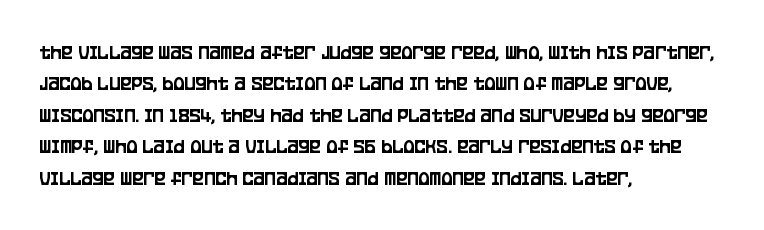
{"italic": "no", "underline": "no", "align": "left", "line_spacing": "normal", "line_spacing_ratio": 1.5, "letter_spacing": "normal", "letter_spacing_em": 0.0, "glyph_px": 21}
